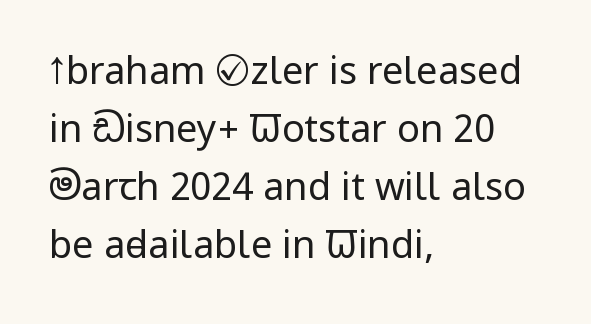
{"serif": "no", "italic": "no", "bold": "no", "weight": "regular", "width": "condensed", "stroke_contrast": "low", "x_height": "large", "monospaced": "no", "underline": "no", "align": "left", "line_spacing": "normal", "line_spacing_ratio": 1.53, "letter_spacing": "normal", "letter_spacing_em": 0.0, "glyph_px": 38}
